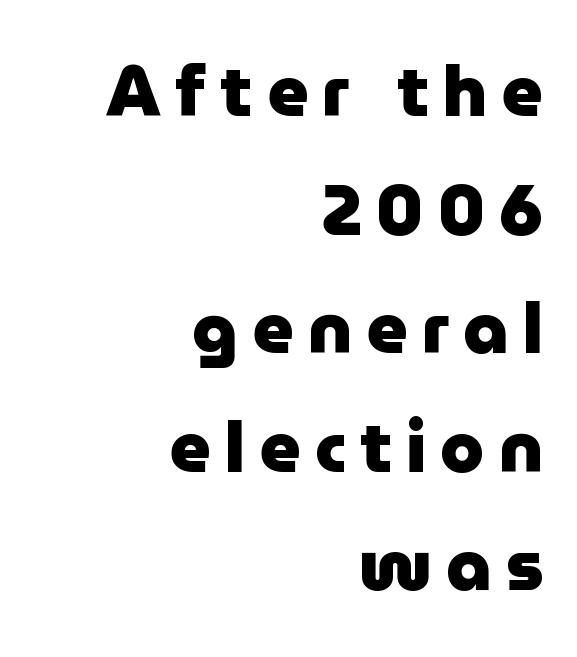
{"serif": "no", "italic": "no", "bold": "yes", "weight": "heavy", "width": "normal", "stroke_contrast": "low", "x_height": "medium", "monospaced": "no", "underline": "no", "align": "right", "line_spacing": "normal", "line_spacing_ratio": 1.67, "letter_spacing": "wide", "letter_spacing_em": 0.2, "glyph_px": 71}
